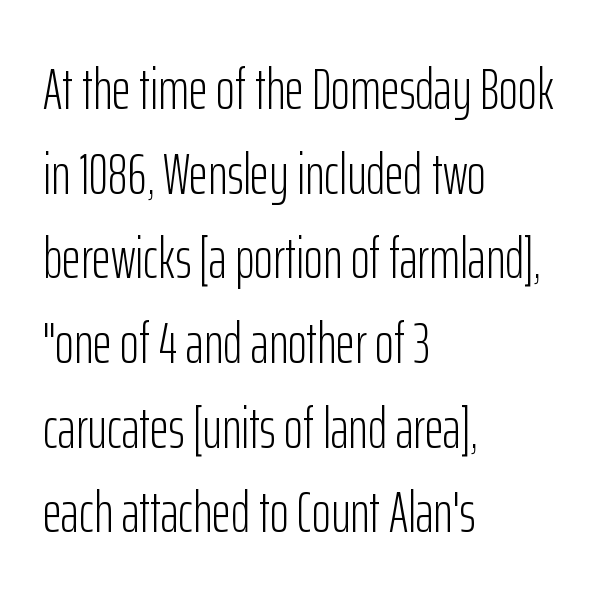
{"serif": "no", "italic": "no", "bold": "no", "weight": "light", "width": "condensed", "stroke_contrast": "low", "x_height": "medium", "monospaced": "no", "underline": "no", "align": "left", "line_spacing": "normal", "line_spacing_ratio": 1.46, "letter_spacing": "normal", "letter_spacing_em": 0.0, "glyph_px": 58}
